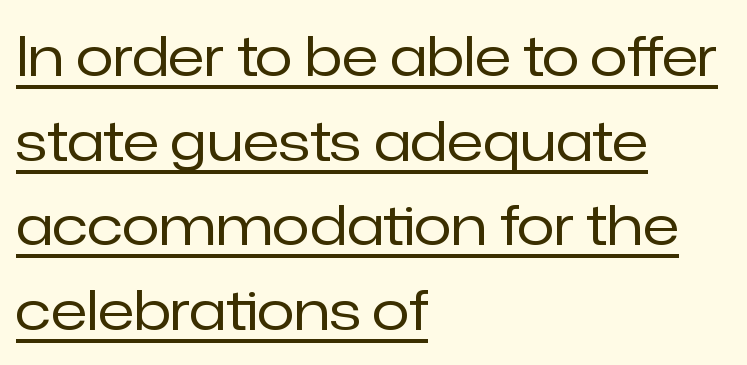
{"serif": "no", "italic": "no", "bold": "no", "weight": "regular", "width": "normal", "stroke_contrast": "low", "x_height": "medium", "monospaced": "no", "underline": "yes", "align": "left", "line_spacing": "normal", "line_spacing_ratio": 1.54, "letter_spacing": "normal", "letter_spacing_em": 0.0, "glyph_px": 55}
